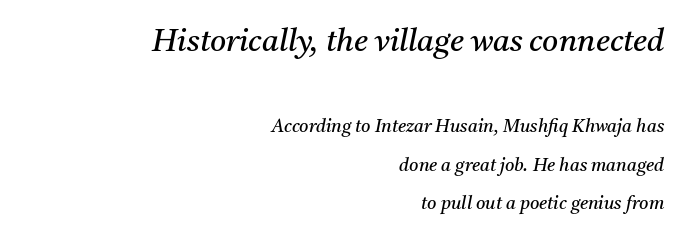
{"serif": "yes", "italic": "yes", "lean": "right", "slant_degrees": 11, "bold": "no", "weight": "regular", "width": "normal", "stroke_contrast": "medium", "x_height": "medium", "monospaced": "no", "underline": "no", "align": "right", "line_spacing": "loose", "line_spacing_ratio": 2.14, "letter_spacing": "normal", "letter_spacing_em": 0.0, "larger_block": "first", "size_ratio": 1.72, "glyph_px": 31}
